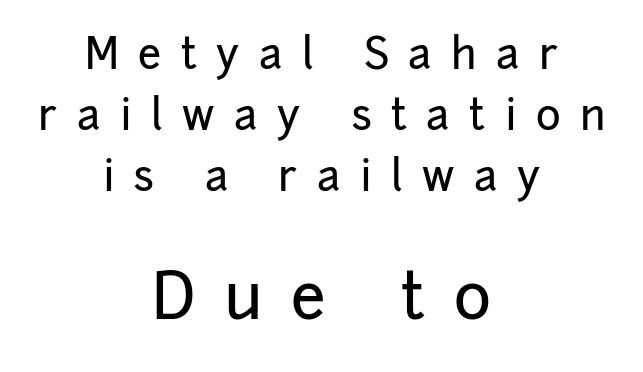
Q: Is the text italic (slanted)? A: No, it is upright.
Q: Is the typeface a serif or a sans-serif typeface? A: Sans-serif.
Q: Is the text underlined? A: No.
Q: How is the paragraph aligned? A: Centered.
Q: Is the spacing between letters normal or unusually wide? A: Unusually wide.
Q: Is the spacing between lines tight, normal or loose? A: Normal.
Q: Which block of text is set in a larger size, the first (top) or the second (bottom)? A: The second (bottom) one.
Q: Width (condensed, normal, or wide)? A: Normal.
Q: Stroke contrast? A: Low.
Q: x-height? A: Medium.
Q: Monospaced? A: No.
